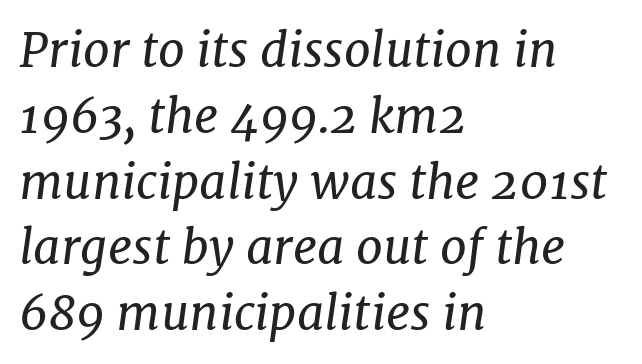
{"serif": "yes", "italic": "yes", "lean": "right", "slant_degrees": 7, "bold": "no", "weight": "regular", "width": "normal", "stroke_contrast": "low", "x_height": "medium", "monospaced": "no", "underline": "no", "align": "left", "line_spacing": "normal", "line_spacing_ratio": 1.37, "letter_spacing": "normal", "letter_spacing_em": 0.0, "glyph_px": 48}
